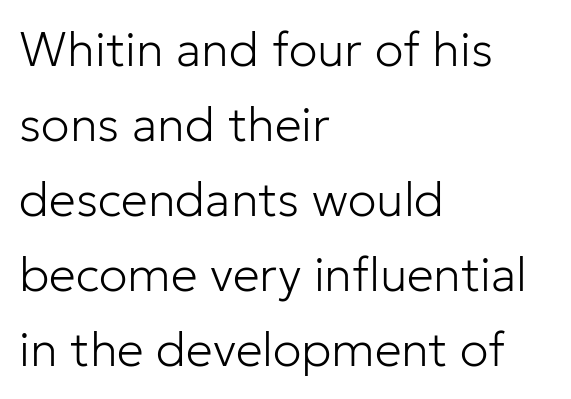
Q: Is the text bold? A: No.
Q: Is the text italic (slanted)? A: No, it is upright.
Q: Is the typeface a serif or a sans-serif typeface? A: Sans-serif.
Q: Is the text underlined? A: No.
Q: How is the paragraph aligned? A: Left-aligned.
Q: Is the spacing between letters normal or unusually wide? A: Normal.
Q: Is the spacing between lines tight, normal or loose? A: Normal.
Q: Width (condensed, normal, or wide)? A: Normal.
Q: Stroke contrast? A: Low.
Q: x-height? A: Medium.
Q: Monospaced? A: No.
